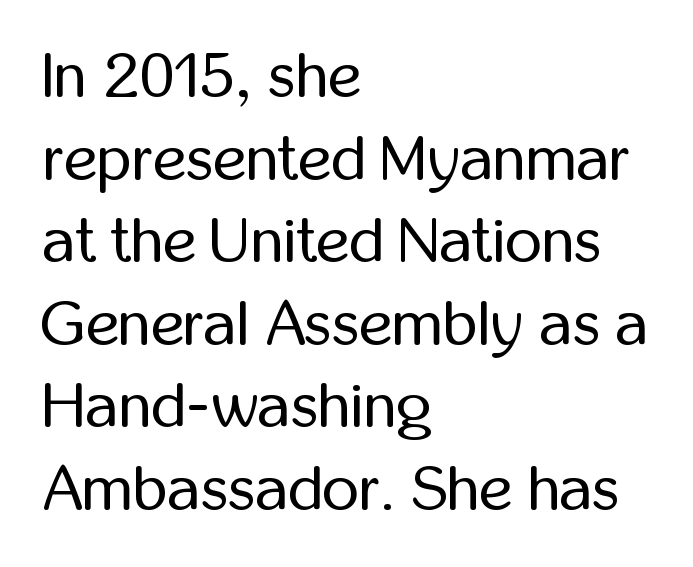
The image shows 64 px regular-weight, condensed sans-serif type, upright; set left-aligned, normal line spacing (1.29x), normal letter spacing, not underlined; low stroke contrast and a medium x-height.
